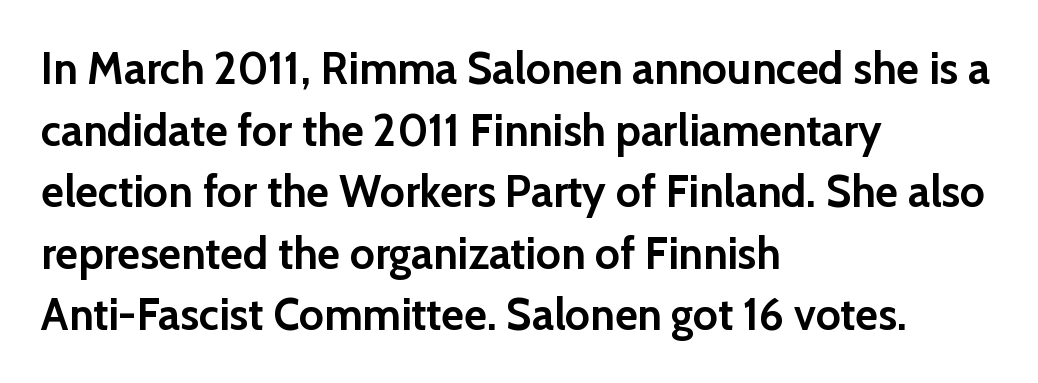
Quick note: underline off. Nope, not italic — everything's standing straight. Quick note: interline space is typical. The font family rendered here belongs to the sans-serif group. The rendering anchors every line to the left-hand side. Students, note that the glyphs here touch the page at normal intervals.
